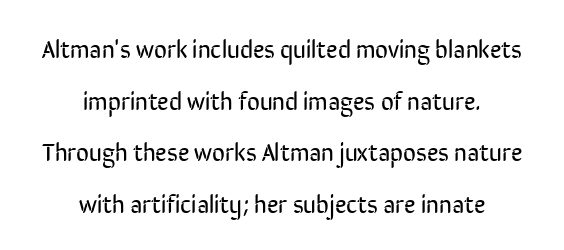
Q: Is the text bold? A: No.
Q: Is the text italic (slanted)? A: No, it is upright.
Q: Is the text underlined? A: No.
Q: How is the paragraph aligned? A: Centered.
Q: Is the spacing between letters normal or unusually wide? A: Normal.
Q: Is the spacing between lines tight, normal or loose? A: Loose.
